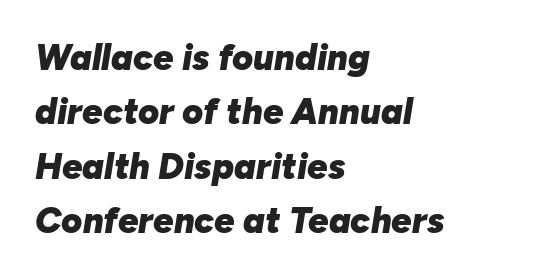
Q: Is the text bold? A: Yes.
Q: Is the text italic (slanted)? A: Yes, it leans right by about 10 degrees.
Q: Is the text underlined? A: No.
Q: How is the paragraph aligned? A: Left-aligned.
Q: Is the spacing between letters normal or unusually wide? A: Normal.
Q: Is the spacing between lines tight, normal or loose? A: Normal.
Q: Width (condensed, normal, or wide)? A: Normal.
Q: Stroke contrast? A: Low.
Q: x-height? A: Medium.
Q: Monospaced? A: No.
